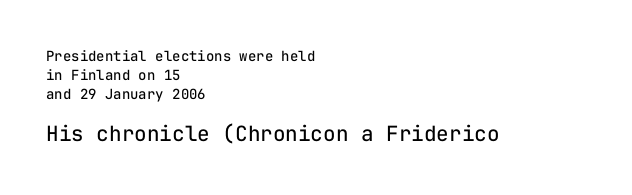
The image shows 21 px text type, upright; set left-aligned, normal line spacing (1.34x), normal letter spacing, not underlined; the second (bottom) block is 1.5x larger.
